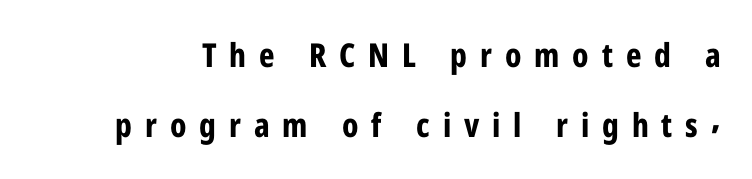
The image shows 33 px bold, condensed sans-serif type, upright; set loose line spacing (2.13x), unusually wide letter spacing (+0.39 em), not underlined; low stroke contrast and a medium x-height.
